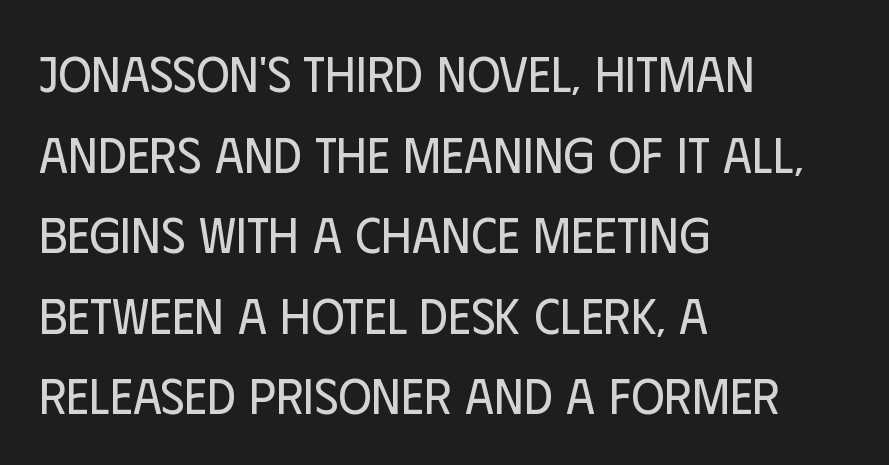
The image shows 51 px regular-weight, condensed sans-serif type, upright; set left-aligned, normal line spacing (1.58x), normal letter spacing, not underlined; low stroke contrast and a large x-height.
